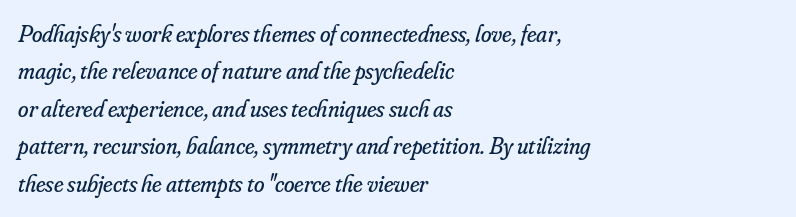
The image shows 24 px text type, italic (leaning right); set left-aligned, normal line spacing (1.56x), normal letter spacing, not underlined.
